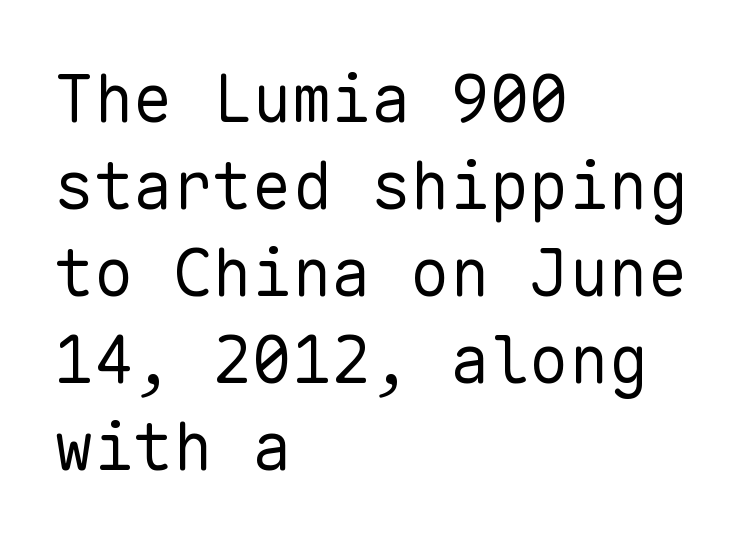
Q: Is the text bold? A: No.
Q: Is the text italic (slanted)? A: No, it is upright.
Q: Is the typeface a serif or a sans-serif typeface? A: Sans-serif.
Q: Is the text underlined? A: No.
Q: How is the paragraph aligned? A: Left-aligned.
Q: Is the spacing between letters normal or unusually wide? A: Normal.
Q: Is the spacing between lines tight, normal or loose? A: Normal.
Q: Width (condensed, normal, or wide)? A: Normal.
Q: Stroke contrast? A: Low.
Q: x-height? A: Medium.
Q: Monospaced? A: Yes.
